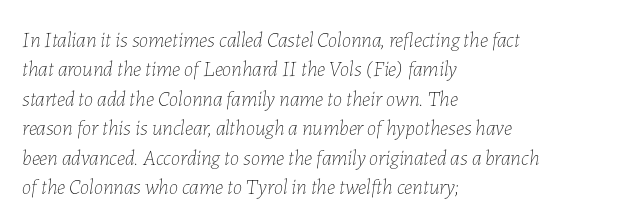
The image shows 21 px text type, italic (leaning right); set left-aligned, normal line spacing (1.4x), normal letter spacing, not underlined.
